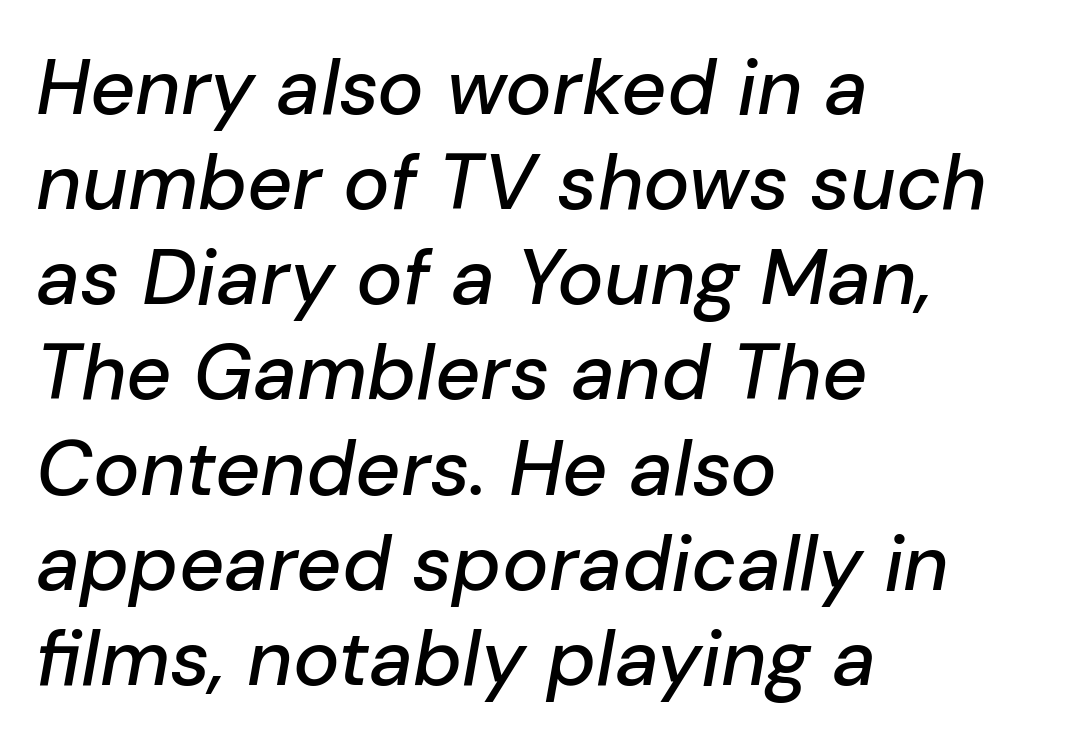
Q: Is the text italic (slanted)? A: Yes, it leans right by about 10 degrees.
Q: Is the text underlined? A: No.
Q: How is the paragraph aligned? A: Left-aligned.
Q: Is the spacing between letters normal or unusually wide? A: Normal.
Q: Width (condensed, normal, or wide)? A: Normal.
Q: Stroke contrast? A: Low.
Q: x-height? A: Medium.
Q: Monospaced? A: No.
